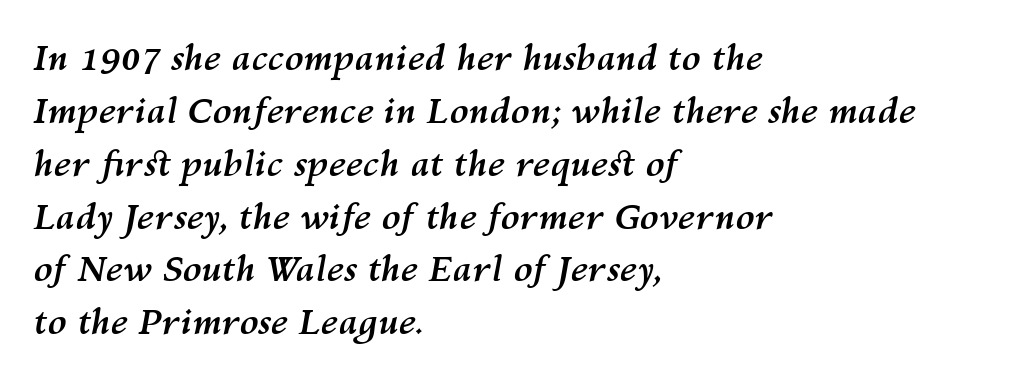
The image shows 35 px semibold type, italic (leaning right); set left-aligned, normal line spacing (1.51x), normal letter spacing, not underlined; medium stroke contrast and a medium x-height.
